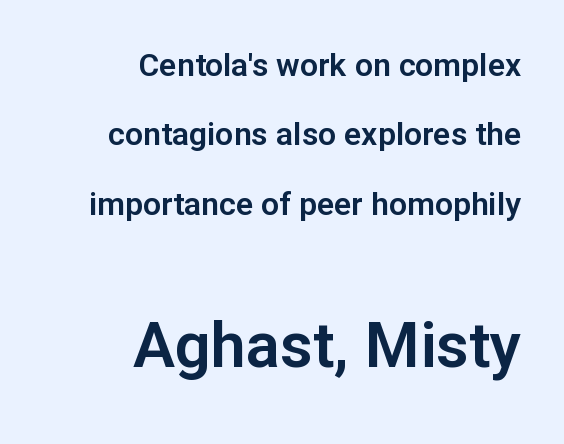
Rows of type keep a wide berth in the vertical direction. The letters stand straight up with perfectly vertical stems. Unlike a traditional serif, this face leaves its strokes unadorned. The setting favours the right margin, as signatures and pull-quotes sometimes do. Which chunk is bigger? The second one — the bottom block dwarfs the top. Looks like regular typesetting: each glyph gets only the width it needs.
